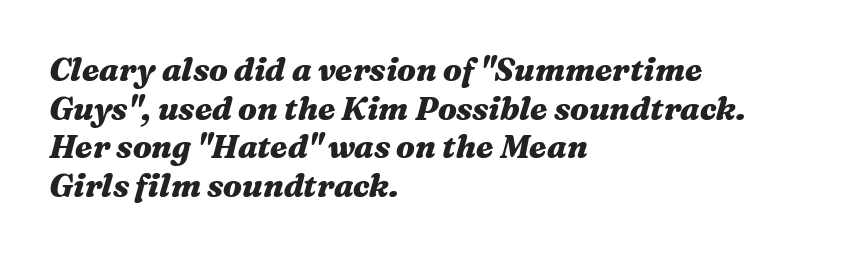
Q: Is the text bold? A: Yes.
Q: Is the text italic (slanted)? A: Yes, it leans right by about 16 degrees.
Q: Is the text underlined? A: No.
Q: How is the paragraph aligned? A: Left-aligned.
Q: Is the spacing between letters normal or unusually wide? A: Normal.
Q: Width (condensed, normal, or wide)? A: Wide.
Q: Stroke contrast? A: Medium.
Q: x-height? A: Medium.
Q: Monospaced? A: No.
